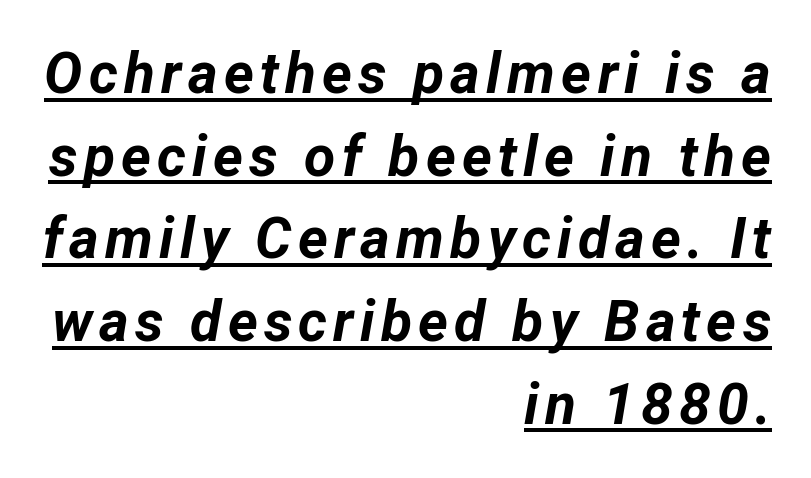
The image shows 57 px bold type, italic (leaning right); set right-aligned, normal line spacing (1.45x), underlined; low stroke contrast and a medium x-height.
